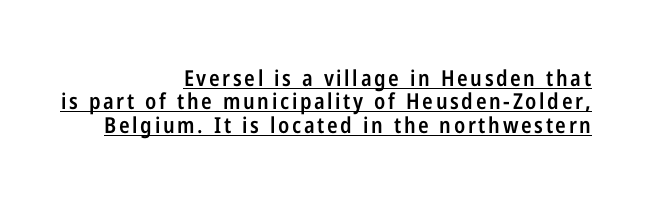
Q: Is the text bold? A: Semi-bold.
Q: Is the text italic (slanted)? A: No, it is upright.
Q: Is the text underlined? A: Yes.
Q: How is the paragraph aligned? A: Right-aligned.
Q: Is the spacing between lines tight, normal or loose? A: Tight.
